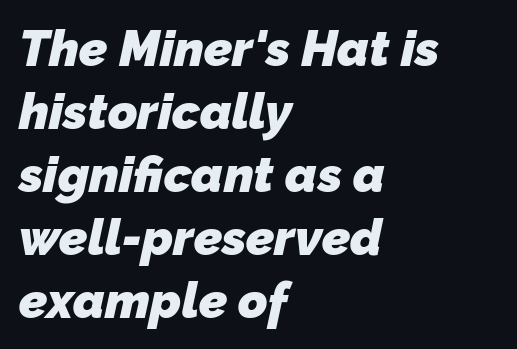
The image shows 50 px heavy sans-serif type; set left-aligned, normal line spacing (1.26x), normal letter spacing, not underlined; low stroke contrast and a medium x-height.
